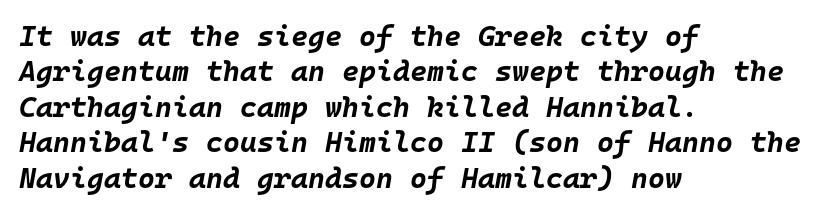
{"italic": "yes", "lean": "right", "slant_degrees": 10, "bold": "yes", "weight": "bold", "width": "normal", "stroke_contrast": "low", "x_height": "large", "monospaced": "yes", "underline": "no", "align": "left", "line_spacing_ratio": 1.22, "letter_spacing": "normal", "letter_spacing_em": 0.0, "glyph_px": 29}
